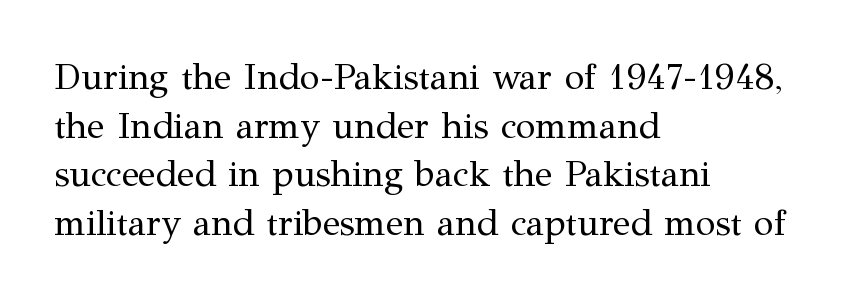
These lines are rendered in a variable-pitch font. Ink coverage per letter is moderate at most. The gap between lines stays unmarked. Honestly, the letter spacing is just normal — you wouldn't notice it.
